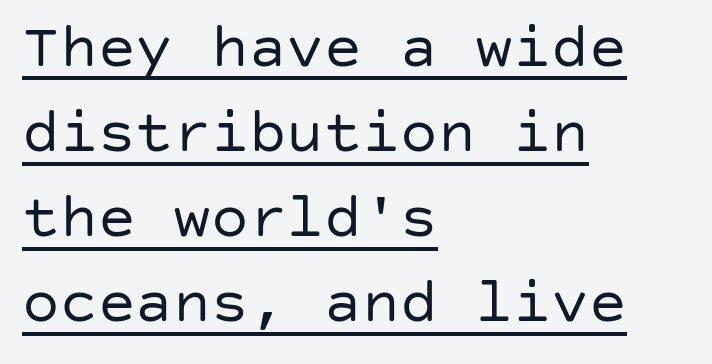
Q: Is the text bold? A: No.
Q: Is the text italic (slanted)? A: No, it is upright.
Q: Is the typeface a serif or a sans-serif typeface? A: Sans-serif.
Q: Is the text underlined? A: Yes.
Q: How is the paragraph aligned? A: Left-aligned.
Q: Is the spacing between letters normal or unusually wide? A: Normal.
Q: Is the spacing between lines tight, normal or loose? A: Normal.
Q: Width (condensed, normal, or wide)? A: Normal.
Q: Stroke contrast? A: Low.
Q: x-height? A: Large.
